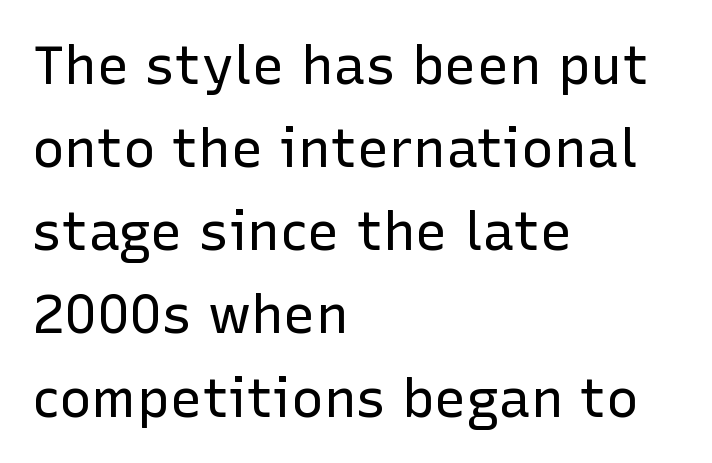
The image shows 54 px regular-weight sans-serif type, upright; set left-aligned, normal line spacing (1.54x), normal letter spacing, not underlined; low stroke contrast and a medium x-height.
